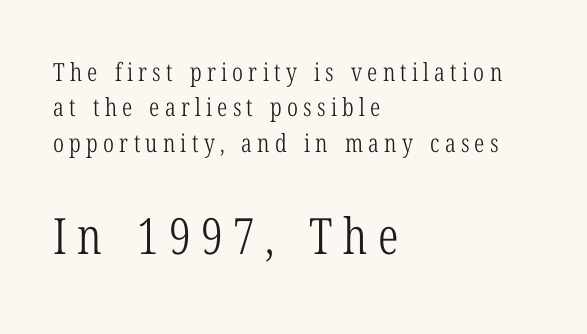
A bare baseline throughout the passage. The font sits on the lighter half of the weight spectrum, regular included. The type family on display is of the serif kind. Interline gaps are of average width in this sample. Glyph-to-glyph distance is far greater than everyday printed text.
